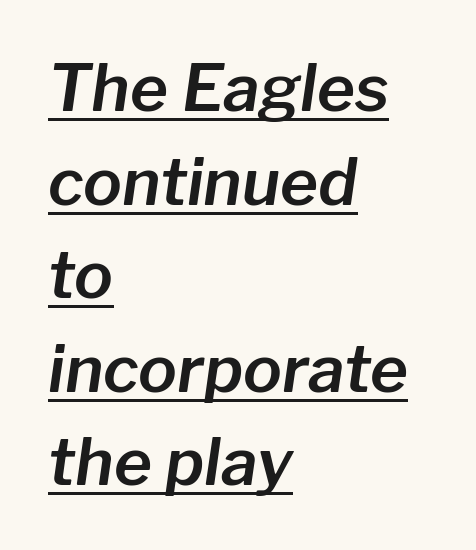
{"italic": "yes", "lean": "right", "slant_degrees": 8, "width": "normal", "stroke_contrast": "low", "x_height": "medium", "monospaced": "no", "underline": "yes", "align": "left", "line_spacing": "normal", "line_spacing_ratio": 1.44, "letter_spacing": "normal", "letter_spacing_em": 0.0, "glyph_px": 65}
